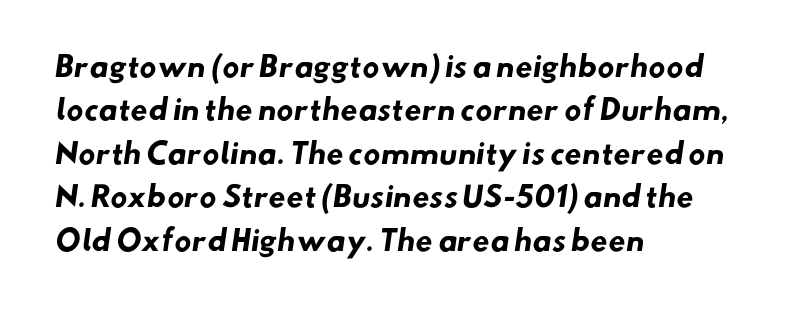
Default kerning and tracking; the words read as compact shapes. The passage shown is not underscored anywhere. These lines are rendered in a variable-pitch font. Regular leading. If you drew a ruler down the left edge, every line would touch it.
